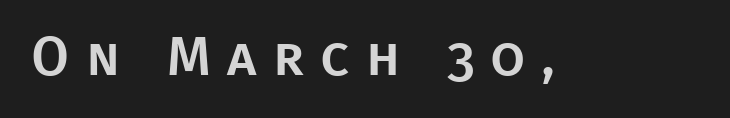
{"serif": "no", "italic": "no", "width": "normal", "stroke_contrast": "low", "x_height": "large", "monospaced": "no", "underline": "no", "letter_spacing": "wide", "letter_spacing_em": 0.3, "glyph_px": 55}
